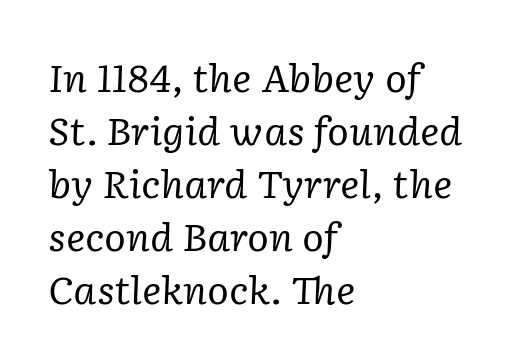
{"serif": "yes", "italic": "yes", "lean": "right", "slant_degrees": 2, "bold": "no", "weight": "regular", "width": "normal", "stroke_contrast": "low", "x_height": "medium", "monospaced": "no", "underline": "no", "align": "left", "line_spacing": "normal", "line_spacing_ratio": 1.43, "letter_spacing": "normal", "letter_spacing_em": 0.0, "glyph_px": 37}
